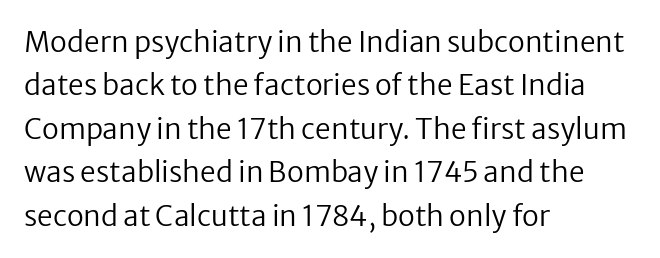
The characters are drawn with everyday or finer stroke widths. Teacher's note: observe the even left margin — that is flush-left alignment. Horizontal bands of white between lines are of average thickness. Unlike italic type, these characters show no tilt at all. Words float on clear page, feet unadorned. These lines are rendered in a variable-pitch font.
